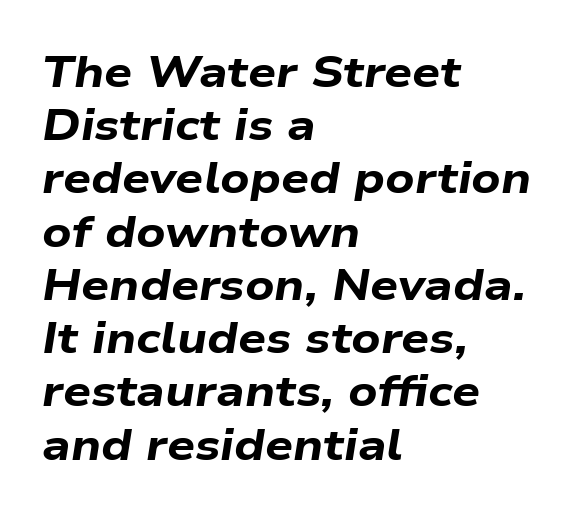
Italic? Definitely — the glyphs are oblique. Clear beneath every line of the passage. The tracking reads as untouched default to a designer's eye. Line beginnings align vertically; line endings do not. Strokes here are thick enough to call this a true bold.
